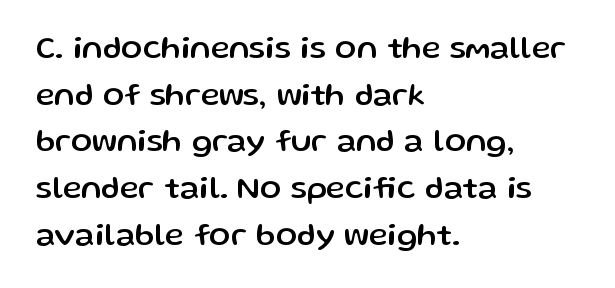
{"serif": "no", "italic": "no", "width": "normal", "stroke_contrast": "low", "x_height": "medium", "monospaced": "no", "underline": "no", "align": "left", "line_spacing": "normal", "line_spacing_ratio": 1.46, "letter_spacing": "normal", "letter_spacing_em": 0.0, "glyph_px": 32}
